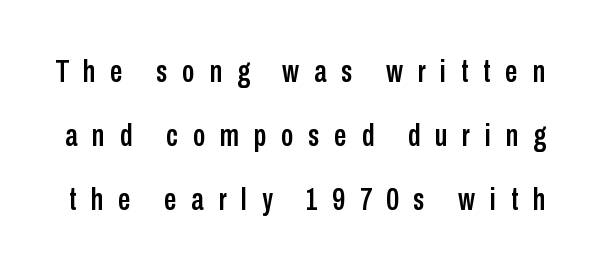
The image shows 31 px condensed sans-serif type, upright; set loose line spacing (2.06x), unusually wide letter spacing (+0.48 em), not underlined; low stroke contrast and a medium x-height.
